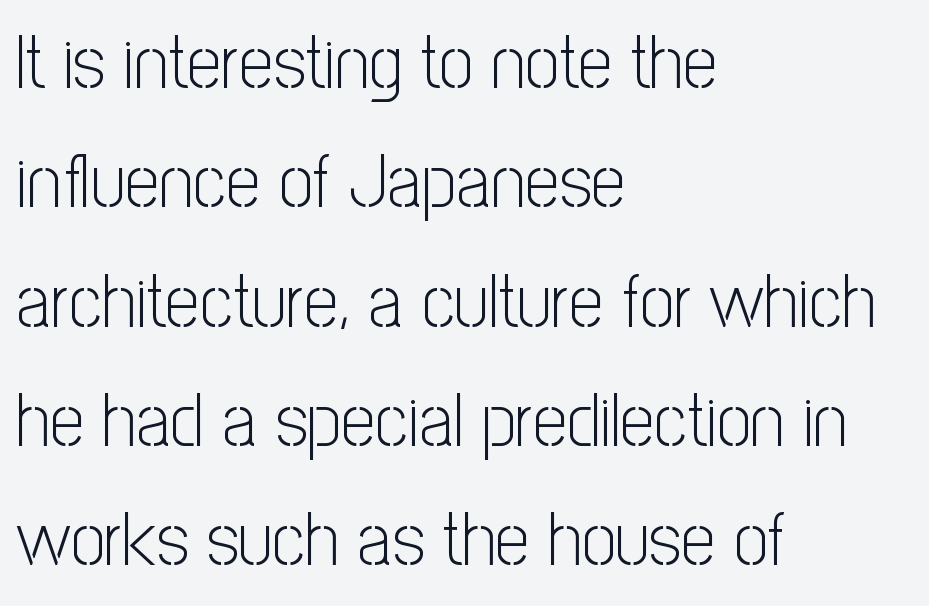
Is the letter spacing exaggerated? No — it looks like the ordinary default. Is the type heavy? It reads as light-to-regular instead. Descender tails drop into unmarked territory. Spacing verdict: proportional, widths tailored to each character.
